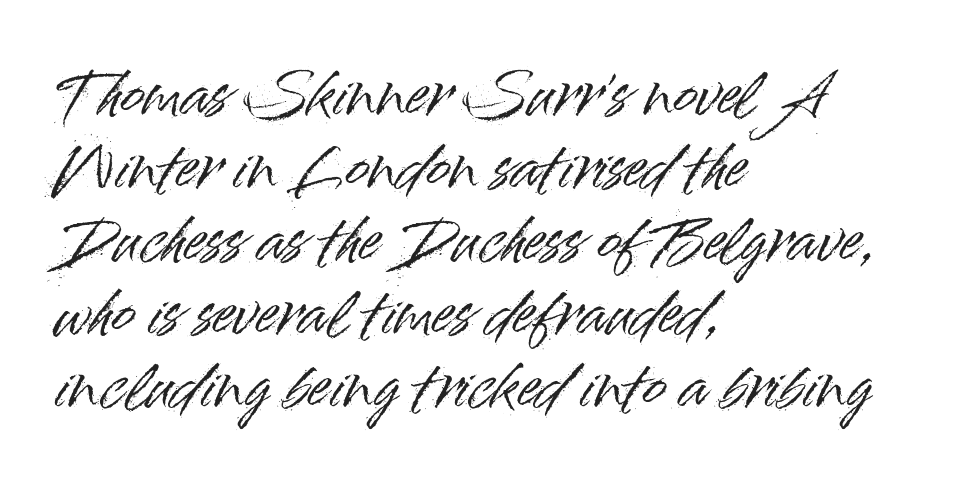
Q: Is the text italic (slanted)? A: Yes.
Q: Is the typeface a serif or a sans-serif typeface? A: Sans-serif.
Q: Is the text underlined? A: No.
Q: How is the paragraph aligned? A: Left-aligned.
Q: Is the spacing between letters normal or unusually wide? A: Normal.
Q: Is the spacing between lines tight, normal or loose? A: Normal.
Q: Width (condensed, normal, or wide)? A: Normal.
Q: Stroke contrast? A: High.
Q: x-height? A: Small.
Q: Monospaced? A: No.
